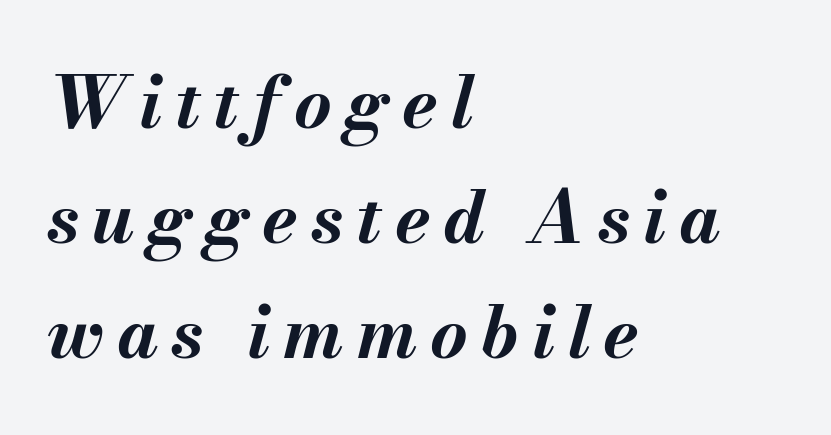
Q: Is the text bold? A: Yes.
Q: Is the text italic (slanted)? A: Yes, it leans right by about 13 degrees.
Q: Is the text underlined? A: No.
Q: How is the paragraph aligned? A: Left-aligned.
Q: Is the spacing between lines tight, normal or loose? A: Normal.
Q: Width (condensed, normal, or wide)? A: Normal.
Q: Stroke contrast? A: Medium.
Q: x-height? A: Small.
Q: Monospaced? A: No.
